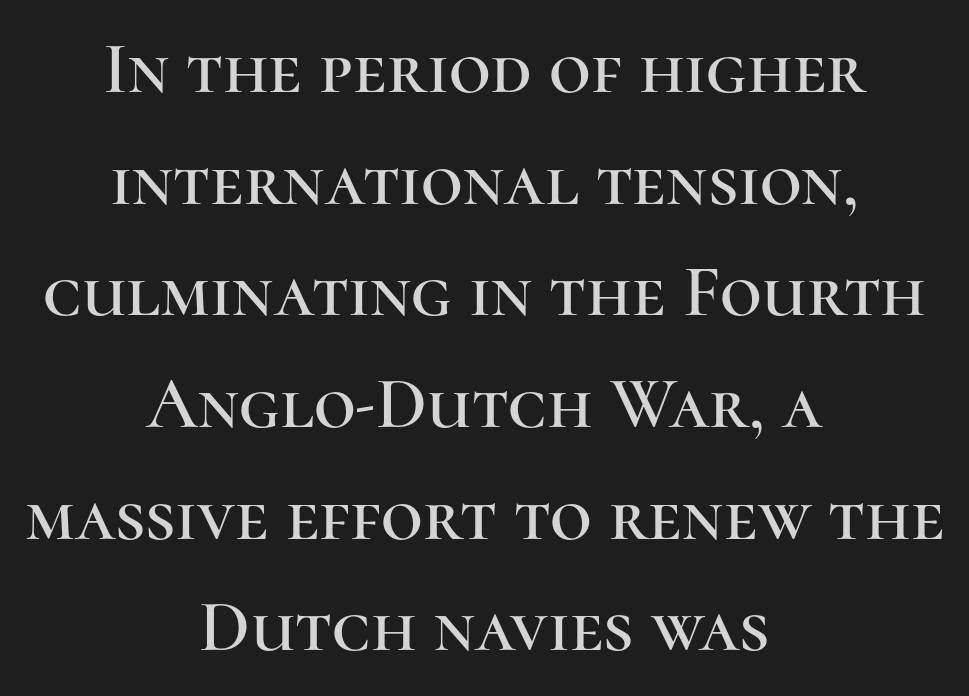
Q: Is the text italic (slanted)? A: No, it is upright.
Q: Is the typeface a serif or a sans-serif typeface? A: Serif.
Q: Is the text underlined? A: No.
Q: How is the paragraph aligned? A: Centered.
Q: Is the spacing between letters normal or unusually wide? A: Normal.
Q: Is the spacing between lines tight, normal or loose? A: Normal.
Q: Width (condensed, normal, or wide)? A: Normal.
Q: Stroke contrast? A: High.
Q: x-height? A: Medium.
Q: Monospaced? A: No.
